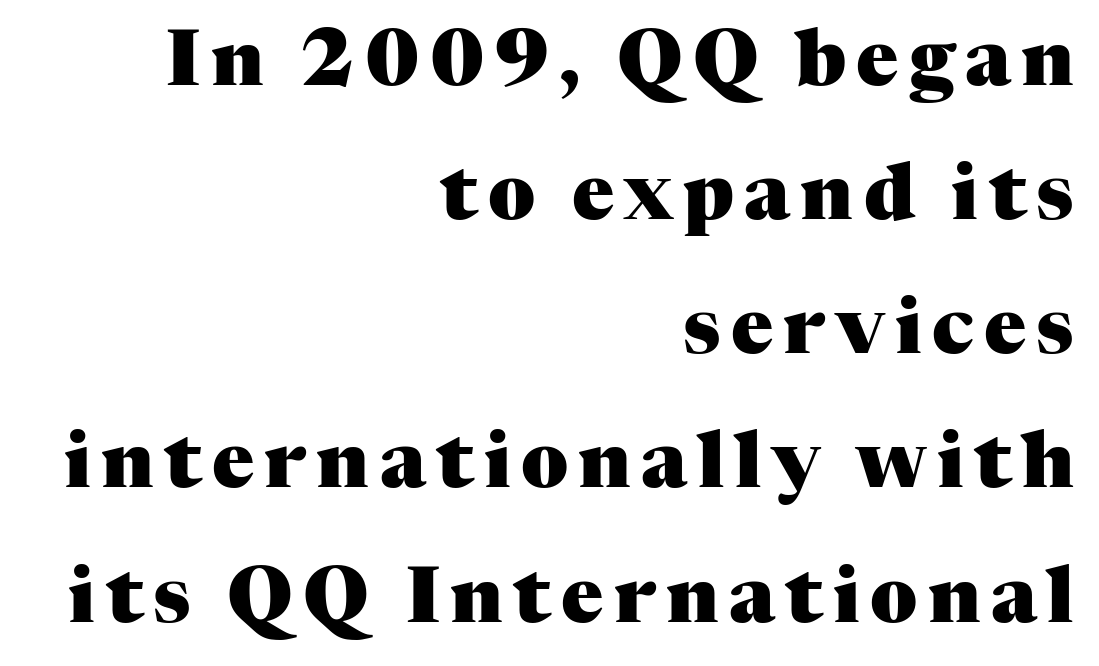
Q: Is the text bold? A: Yes.
Q: Is the text italic (slanted)? A: No, it is upright.
Q: Is the typeface a serif or a sans-serif typeface? A: Serif.
Q: Is the text underlined? A: No.
Q: How is the paragraph aligned? A: Right-aligned.
Q: Width (condensed, normal, or wide)? A: Normal.
Q: Stroke contrast? A: Medium.
Q: x-height? A: Medium.
Q: Monospaced? A: No.
